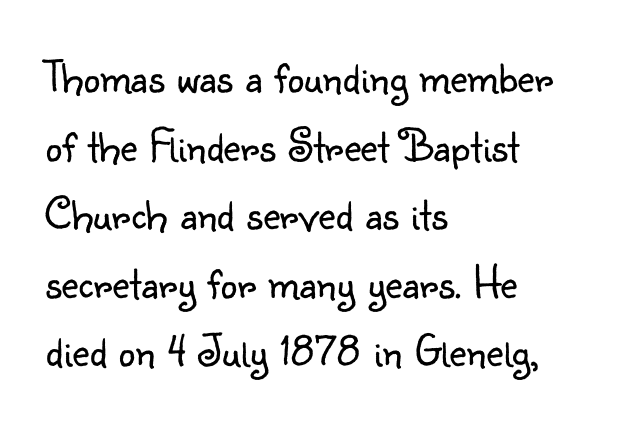
The image shows 47 px light sans-serif type, upright; set left-aligned, normal line spacing (1.46x), normal letter spacing, not underlined; low stroke contrast and a small x-height.
